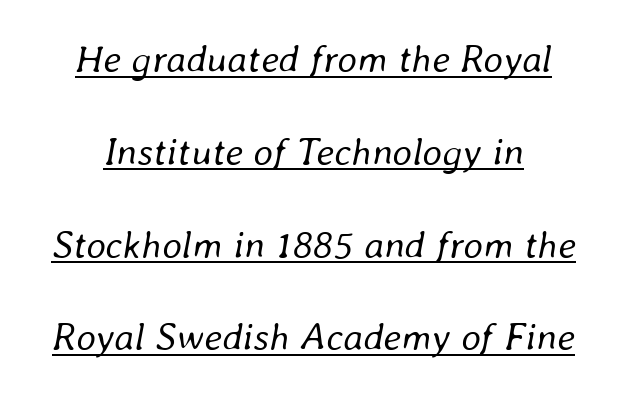
A typesetter would call this proportional, since set widths differ per character. If you measured baseline to baseline, you'd find a long distance. The lettering tilts uniformly, giving the passage an italic look. No heavy texture on the line: the type isn't bold.
